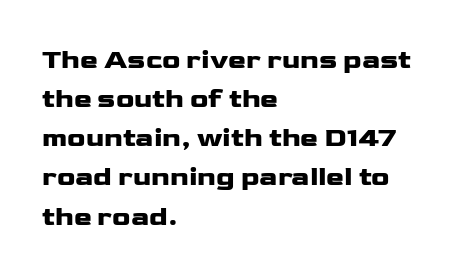
{"italic": "no", "underline": "no", "align": "left", "line_spacing": "normal", "line_spacing_ratio": 1.45, "letter_spacing": "normal", "letter_spacing_em": 0.0, "glyph_px": 27}
